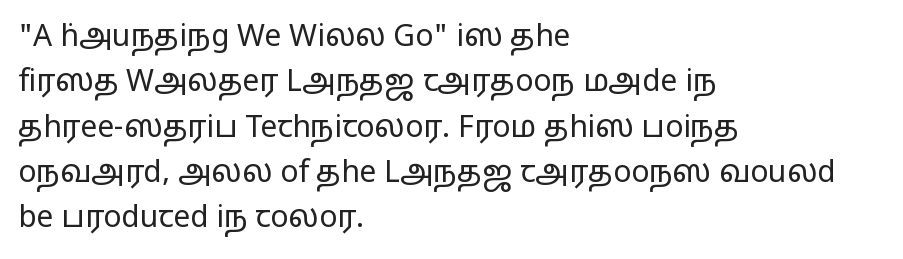
Q: Is the text bold? A: No.
Q: Is the text italic (slanted)? A: No, it is upright.
Q: Is the typeface a serif or a sans-serif typeface? A: Sans-serif.
Q: Is the text underlined? A: No.
Q: How is the paragraph aligned? A: Left-aligned.
Q: Is the spacing between letters normal or unusually wide? A: Normal.
Q: Is the spacing between lines tight, normal or loose? A: Normal.
Q: Width (condensed, normal, or wide)? A: Wide.
Q: Stroke contrast? A: Low.
Q: x-height? A: Medium.
Q: Monospaced? A: No.
